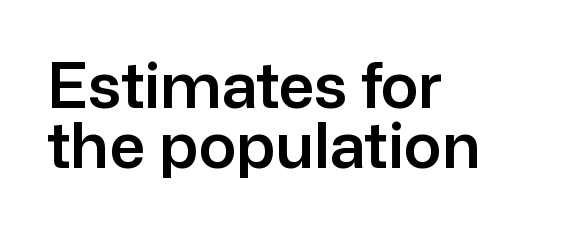
What kind of face is this? One without serifs — a sans. Observe the ordinary spacing: letters are neighbours, not strangers. Tall strokes in this sample are plumb rather than angled. Line beginnings align vertically; line endings do not. Each letter keeps its own natural width here, so spacing adapts to shape.
